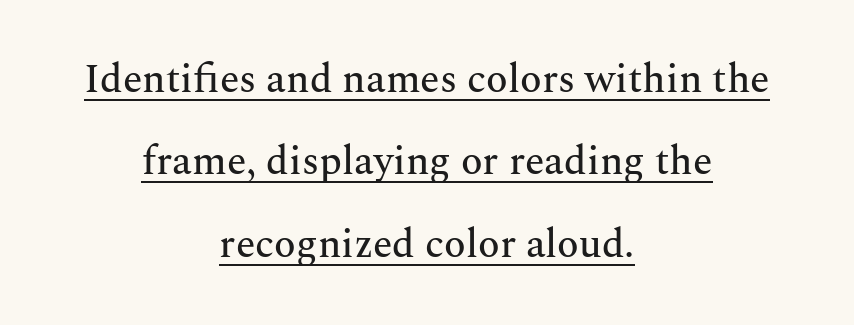
Q: Is the text italic (slanted)? A: No, it is upright.
Q: Is the typeface a serif or a sans-serif typeface? A: Serif.
Q: Is the text underlined? A: Yes.
Q: How is the paragraph aligned? A: Centered.
Q: Is the spacing between letters normal or unusually wide? A: Normal.
Q: Is the spacing between lines tight, normal or loose? A: Loose.
Q: Width (condensed, normal, or wide)? A: Normal.
Q: Stroke contrast? A: Medium.
Q: x-height? A: Medium.
Q: Monospaced? A: No.
